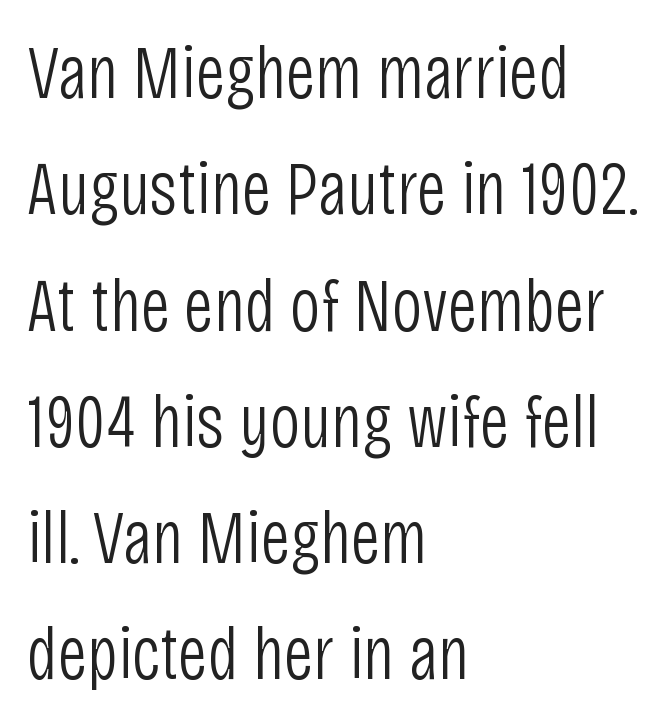
No chunkiness to these letters — they're not bold. Short note: letters normally spaced. Nobody drew a line under any word here. The specimen reads as upright at a glance. The passage shown is typed in a proportional face where columns would drift.
